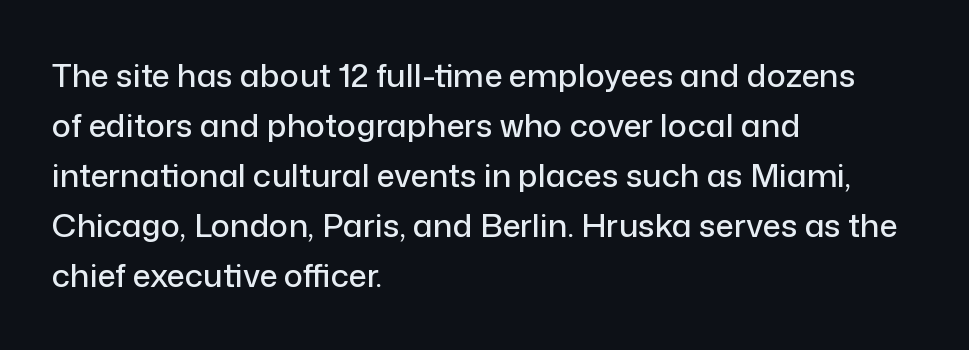
The image shows 32 px sans-serif type, upright; set left-aligned, normal line spacing (1.56x), normal letter spacing, not underlined; low stroke contrast and a medium x-height.
